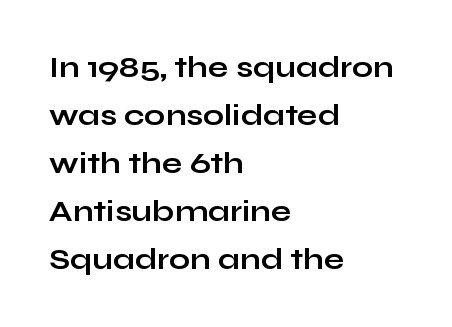
Q: Is the text bold? A: Yes.
Q: Is the text italic (slanted)? A: No, it is upright.
Q: Is the typeface a serif or a sans-serif typeface? A: Sans-serif.
Q: Is the text underlined? A: No.
Q: How is the paragraph aligned? A: Left-aligned.
Q: Is the spacing between letters normal or unusually wide? A: Normal.
Q: Is the spacing between lines tight, normal or loose? A: Normal.
Q: Width (condensed, normal, or wide)? A: Wide.
Q: Stroke contrast? A: Low.
Q: x-height? A: Medium.
Q: Monospaced? A: No.
